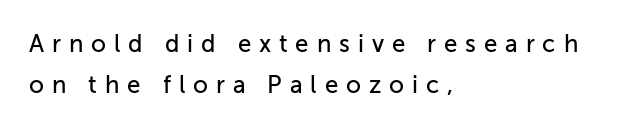
Q: Is the text italic (slanted)? A: No, it is upright.
Q: Is the text underlined? A: No.
Q: How is the paragraph aligned? A: Left-aligned.
Q: Is the spacing between letters normal or unusually wide? A: Unusually wide.
Q: Is the spacing between lines tight, normal or loose? A: Normal.
